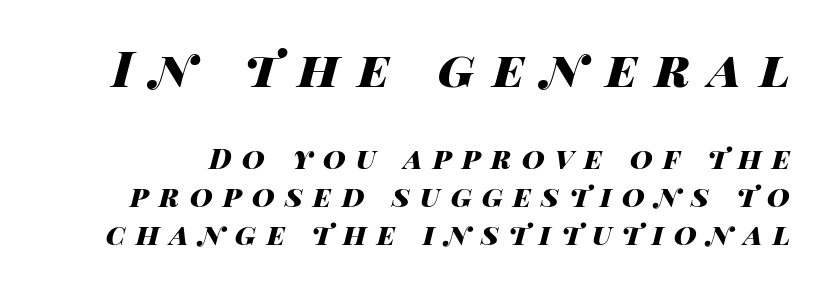
The image shows 49 px heavy, wide type, italic (leaning right); set normal line spacing (1.35x), unusually wide letter spacing (+0.37 em), not underlined; the first (top) block is 1.75x larger; high stroke contrast and a large x-height.
